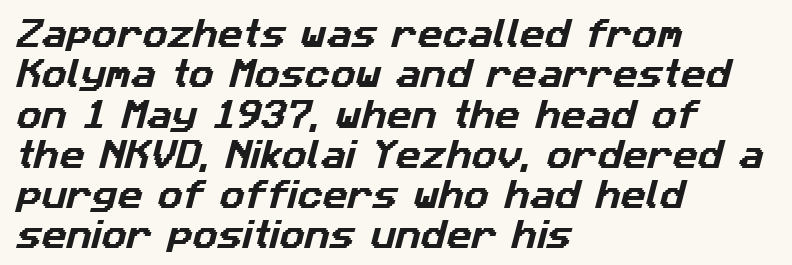
Q: Is the typeface a serif or a sans-serif typeface? A: Sans-serif.
Q: Is the text underlined? A: No.
Q: How is the paragraph aligned? A: Left-aligned.
Q: Is the spacing between letters normal or unusually wide? A: Normal.
Q: Is the spacing between lines tight, normal or loose? A: Normal.
Q: Width (condensed, normal, or wide)? A: Normal.
Q: Stroke contrast? A: Low.
Q: x-height? A: Medium.
Q: Monospaced? A: No.
